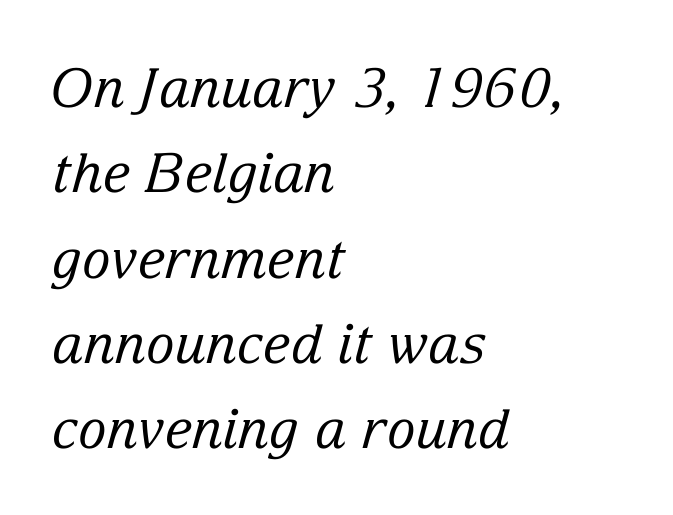
{"serif": "yes", "italic": "yes", "lean": "right", "slant_degrees": 15, "bold": "no", "weight": "regular", "width": "normal", "stroke_contrast": "low", "x_height": "medium", "monospaced": "no", "underline": "no", "align": "left", "line_spacing": "normal", "line_spacing_ratio": 1.58, "letter_spacing": "normal", "letter_spacing_em": 0.0, "glyph_px": 54}
